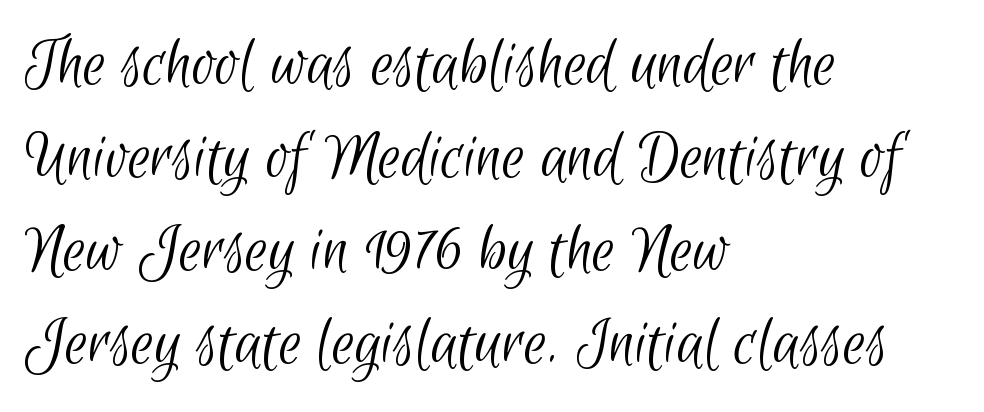
The image shows 72 px light, condensed sans-serif type; set left-aligned, normal line spacing (1.29x), normal letter spacing, not underlined; low stroke contrast and a small x-height.
